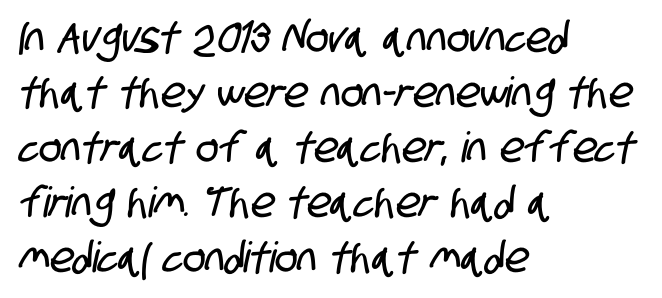
The image shows 42 px condensed sans-serif type; set left-aligned, normal line spacing (1.31x), normal letter spacing, not underlined; low stroke contrast and a large x-height.
